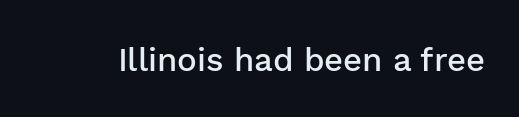
These lines keep a tight, regular rhythm from letter to letter. Do the characters align in a grid? No, the font is proportional. Only glyphs here, with clear space below each row. The font's upright variant was chosen for this text.
